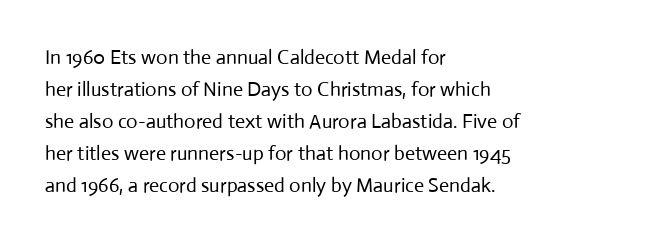
Caption: standard tracking, unaltered. The line-height multiplier appears to be the usual default. Type without underlining. This sample uses an upright cut, with every glyph sitting square on the baseline. This rendering uses left alignment, leaving the right contour irregular. The characters are drawn with everyday or finer stroke widths.
